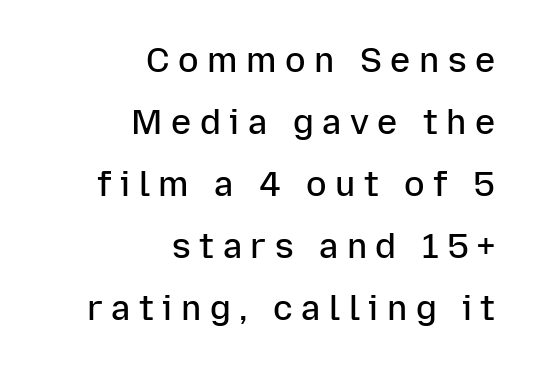
The image shows 34 px semibold sans-serif type, upright; set right-aligned, line spacing 1.82x, unusually wide letter spacing (+0.25 em), not underlined; low stroke contrast and a medium x-height.
